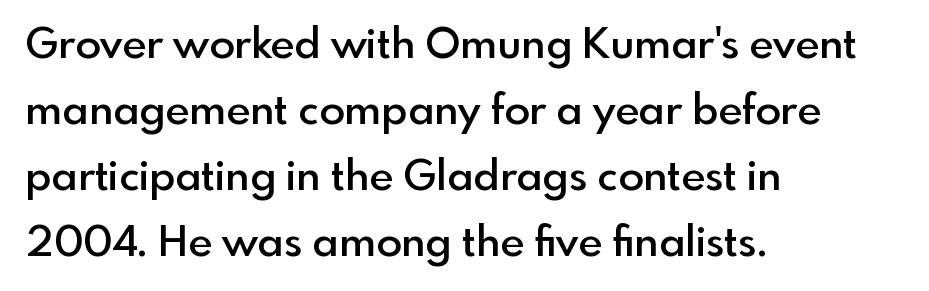
Q: Is the text bold? A: Semi-bold.
Q: Is the text italic (slanted)? A: No, it is upright.
Q: Is the typeface a serif or a sans-serif typeface? A: Sans-serif.
Q: Is the text underlined? A: No.
Q: How is the paragraph aligned? A: Left-aligned.
Q: Is the spacing between letters normal or unusually wide? A: Normal.
Q: Is the spacing between lines tight, normal or loose? A: Normal.
Q: Width (condensed, normal, or wide)? A: Normal.
Q: x-height? A: Small.
Q: Monospaced? A: No.
